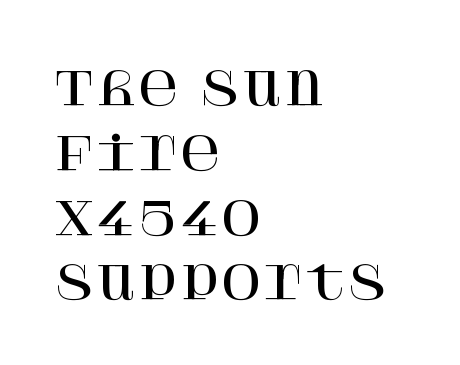
The specimen omits any rule beneath the text block's lines. The axis of the letterforms is exactly vertical. This block has exactly the height ordinary leading produces. Spacing between characters is what you'd get straight out of the box. This sample uses a serif face. Leftover space on each line is placed entirely after the last word.
